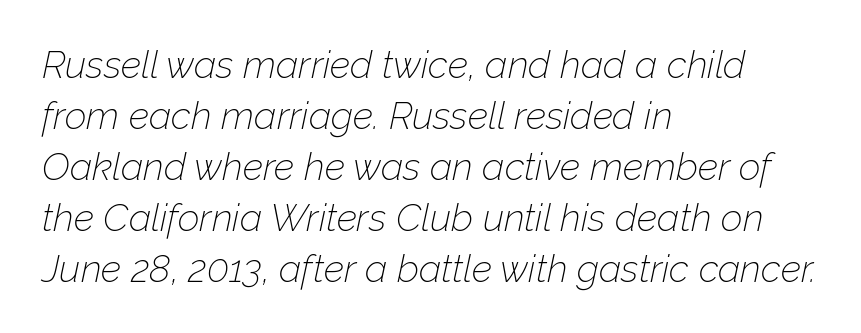
Q: Is the text bold? A: No.
Q: Is the text italic (slanted)? A: Yes, it leans right by about 12 degrees.
Q: Is the text underlined? A: No.
Q: How is the paragraph aligned? A: Left-aligned.
Q: Is the spacing between letters normal or unusually wide? A: Normal.
Q: Is the spacing between lines tight, normal or loose? A: Normal.
Q: Width (condensed, normal, or wide)? A: Normal.
Q: Stroke contrast? A: Low.
Q: x-height? A: Medium.
Q: Monospaced? A: No.
